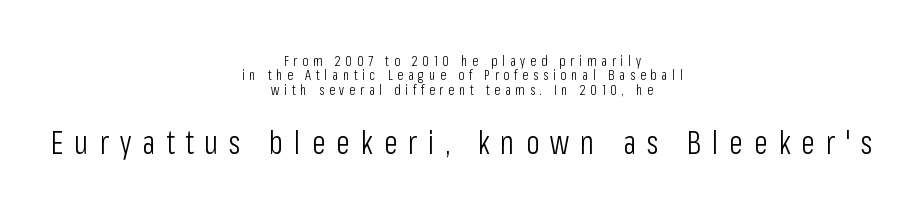
Does the lettering tilt? It doesn't — this is upright. Weight class: somewhere from thin through regular. Check under the words: just untouched page. Which margin do the lines hug? Neither — every line sits in the middle. Line spacing here is tight.
